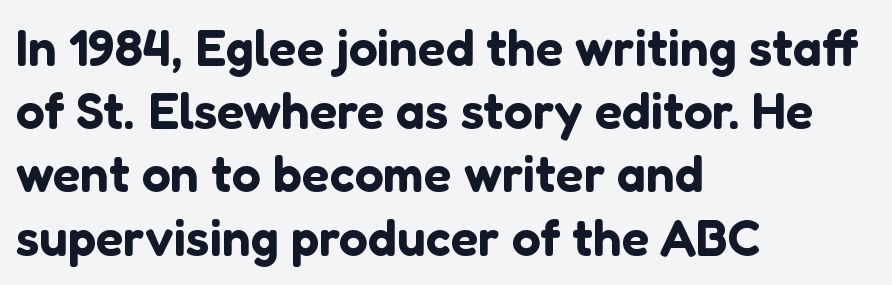
{"serif": "no", "italic": "no", "width": "normal", "stroke_contrast": "low", "x_height": "medium", "monospaced": "no", "underline": "no", "align": "left", "line_spacing_ratio": 1.24, "letter_spacing": "normal", "letter_spacing_em": 0.0, "glyph_px": 51}
